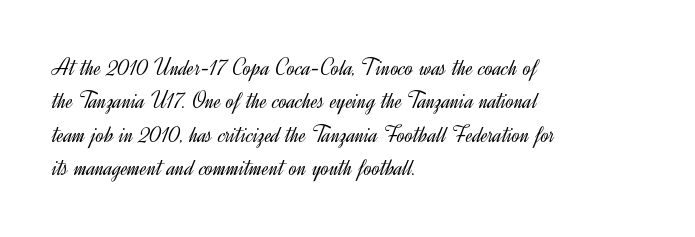
Q: Is the text bold? A: No.
Q: Is the text italic (slanted)? A: Yes.
Q: Is the text underlined? A: No.
Q: How is the paragraph aligned? A: Left-aligned.
Q: Is the spacing between letters normal or unusually wide? A: Normal.
Q: Is the spacing between lines tight, normal or loose? A: Normal.
